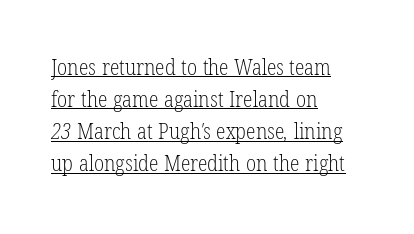
Q: Is the text bold? A: No.
Q: Is the text underlined? A: Yes.
Q: How is the paragraph aligned? A: Left-aligned.
Q: Is the spacing between letters normal or unusually wide? A: Normal.
Q: Is the spacing between lines tight, normal or loose? A: Normal.
